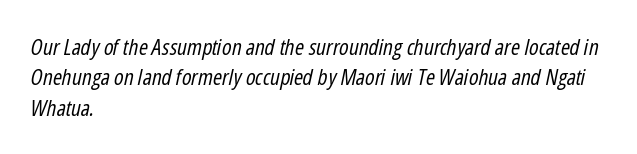
The image shows 22 px text type, italic (leaning right); set left-aligned, normal line spacing (1.38x), normal letter spacing, not underlined.
